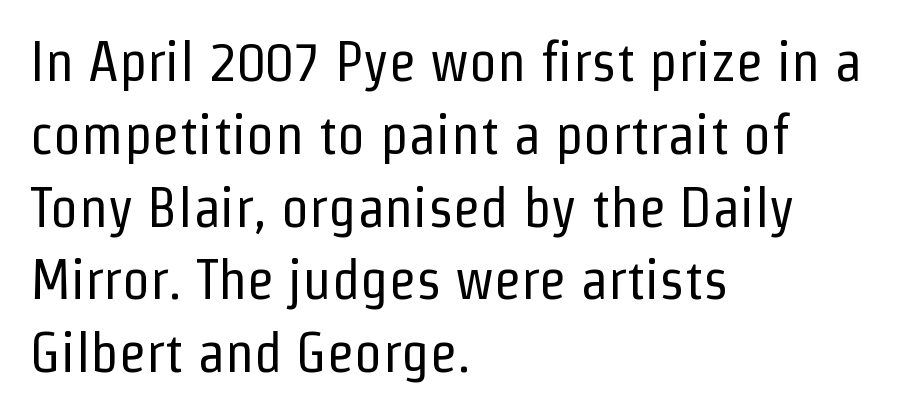
{"serif": "no", "italic": "no", "bold": "no", "weight": "regular", "width": "condensed", "stroke_contrast": "low", "x_height": "medium", "monospaced": "no", "underline": "no", "align": "left", "line_spacing": "normal", "line_spacing_ratio": 1.3, "letter_spacing": "normal", "letter_spacing_em": 0.0, "glyph_px": 56}
